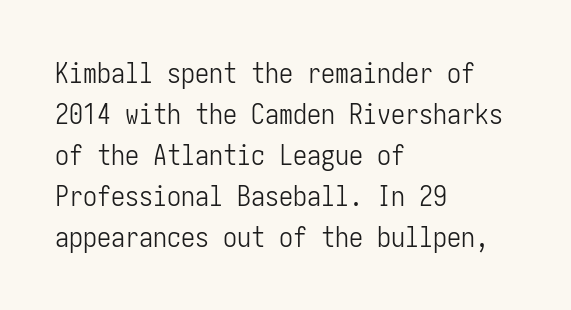
The image shows 28 px light, condensed sans-serif type, upright; set left-aligned, normal line spacing (1.46x), normal letter spacing, not underlined; low stroke contrast and a medium x-height.
